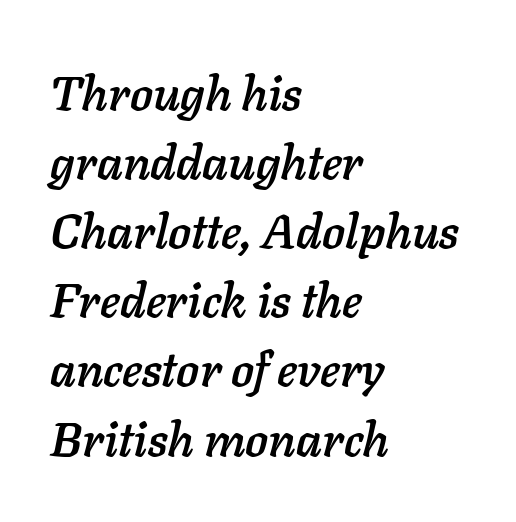
The image shows 48 px text type, italic (leaning right); set left-aligned, normal line spacing (1.44x), normal letter spacing, not underlined; low stroke contrast and a medium x-height.
